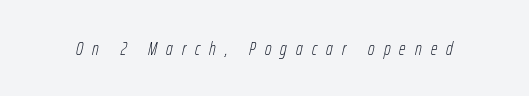
The image shows 20 px text type, italic (leaning right); set unusually wide letter spacing (+0.46 em), not underlined.
